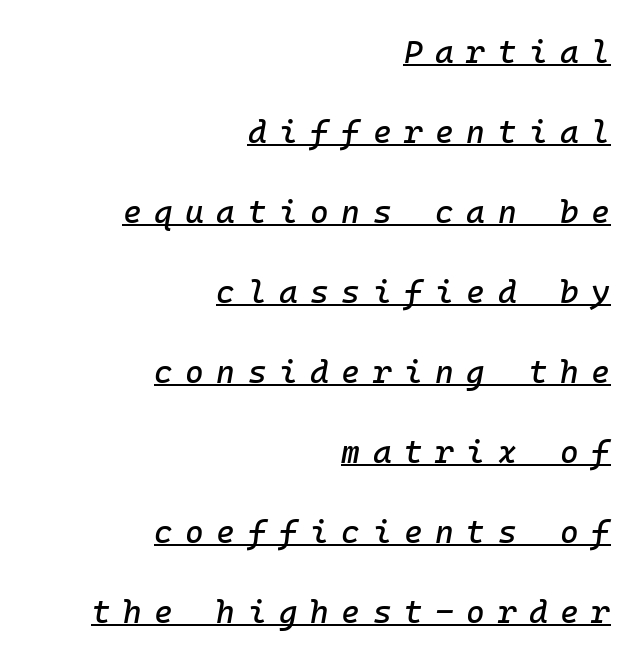
{"italic": "yes", "lean": "right", "slant_degrees": 10, "width": "normal", "stroke_contrast": "low", "x_height": "medium", "monospaced": "yes", "underline": "yes", "align": "right", "line_spacing": "loose", "line_spacing_ratio": 2.5, "letter_spacing": "wide", "letter_spacing_em": 0.39, "glyph_px": 32}
